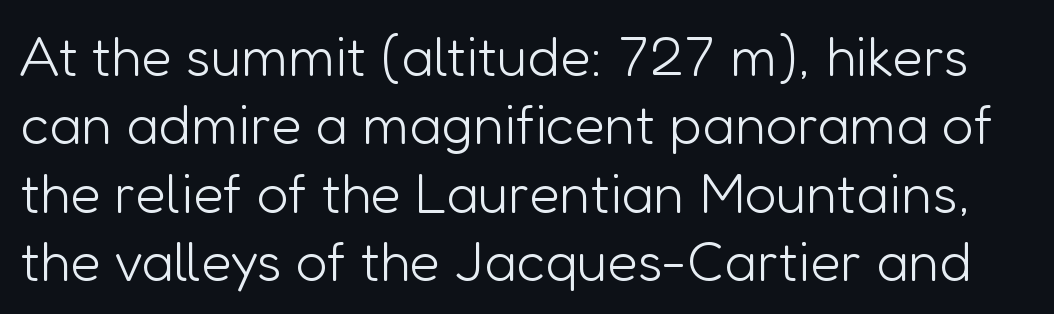
Q: Is the text bold? A: No.
Q: Is the text italic (slanted)? A: No, it is upright.
Q: Is the typeface a serif or a sans-serif typeface? A: Sans-serif.
Q: Is the text underlined? A: No.
Q: Is the spacing between letters normal or unusually wide? A: Normal.
Q: Width (condensed, normal, or wide)? A: Normal.
Q: Stroke contrast? A: Low.
Q: x-height? A: Medium.
Q: Monospaced? A: No.
